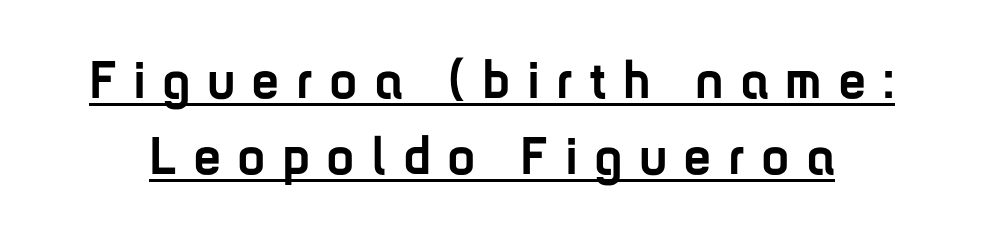
How are the letters spaced? Widely, with obvious added tracking. Classification — sans serif. A roman cut, with each character standing at attention. The block of text has a typical density, with ordinary space between rows.
